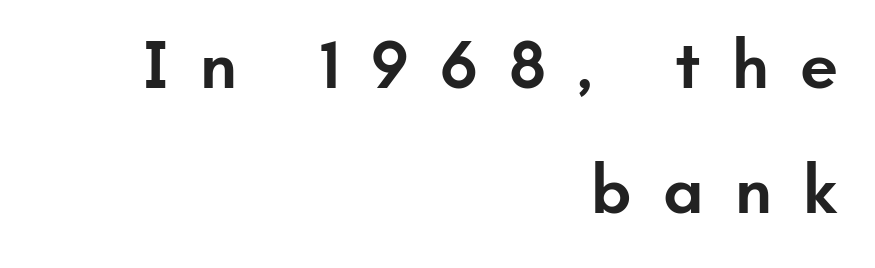
The image shows 68 px semibold sans-serif type, upright; set right-aligned, line spacing 1.84x, unusually wide letter spacing (+0.46 em), not underlined; low stroke contrast and a small x-height.
